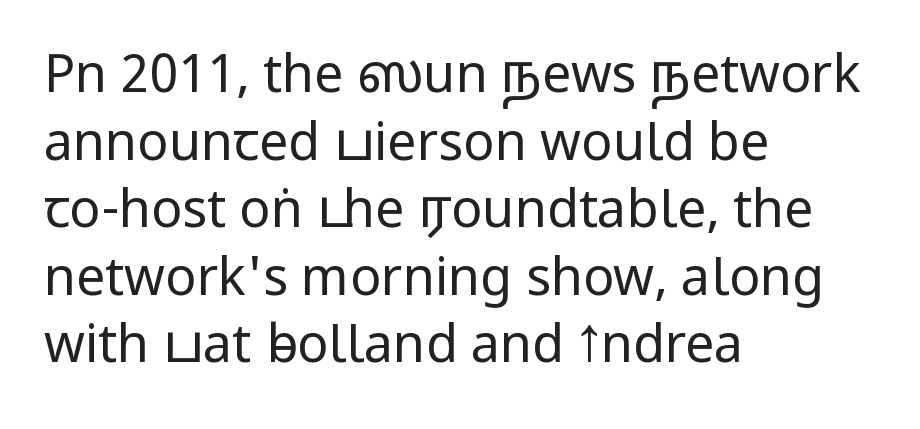
Q: Is the text bold? A: No.
Q: Is the text italic (slanted)? A: No, it is upright.
Q: Is the typeface a serif or a sans-serif typeface? A: Sans-serif.
Q: Is the text underlined? A: No.
Q: How is the paragraph aligned? A: Left-aligned.
Q: Is the spacing between letters normal or unusually wide? A: Normal.
Q: Is the spacing between lines tight, normal or loose? A: Normal.
Q: Width (condensed, normal, or wide)? A: Condensed.
Q: Stroke contrast? A: Low.
Q: x-height? A: Large.
Q: Monospaced? A: No.
